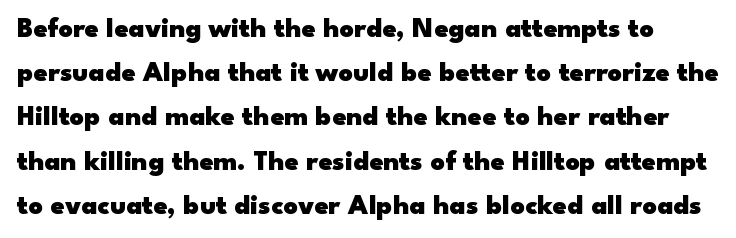
The image shows 28 px heavy, wide sans-serif type, upright; set normal line spacing (1.58x), normal letter spacing, not underlined; low stroke contrast and a small x-height.
